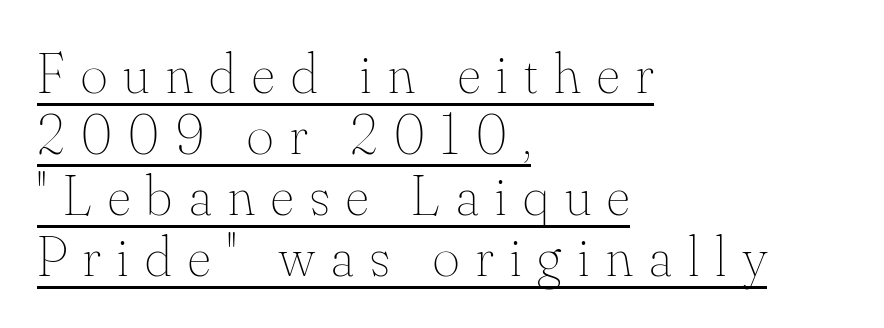
Loose tracking; the words dissolve into strings of separated letters. A typesetter would mark this as roman, not italic. Looks like regular typesetting: each glyph gets only the width it needs. The lines are packed closely together with very little leading. Alignment: flush left.
